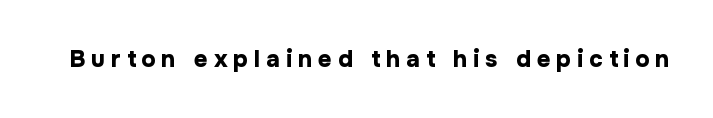
The line texture is sparse and dotted thanks to wide tracking. Letters rest on an invisible, unmarked baseline. The axis of the letterforms is exactly vertical. Its strokes are broad and dark, the hallmark of bold type.
